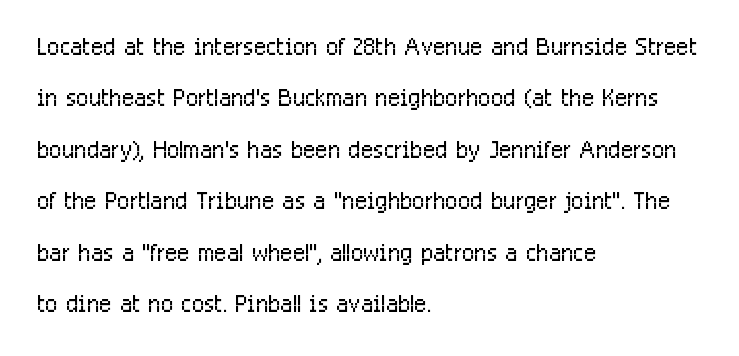
{"serif": "no", "italic": "no", "bold": "no", "weight": "light", "width": "condensed", "stroke_contrast": "low", "x_height": "medium", "monospaced": "no", "underline": "no", "align": "left", "line_spacing": "normal", "line_spacing_ratio": 1.56, "letter_spacing": "normal", "letter_spacing_em": 0.0, "glyph_px": 33}
